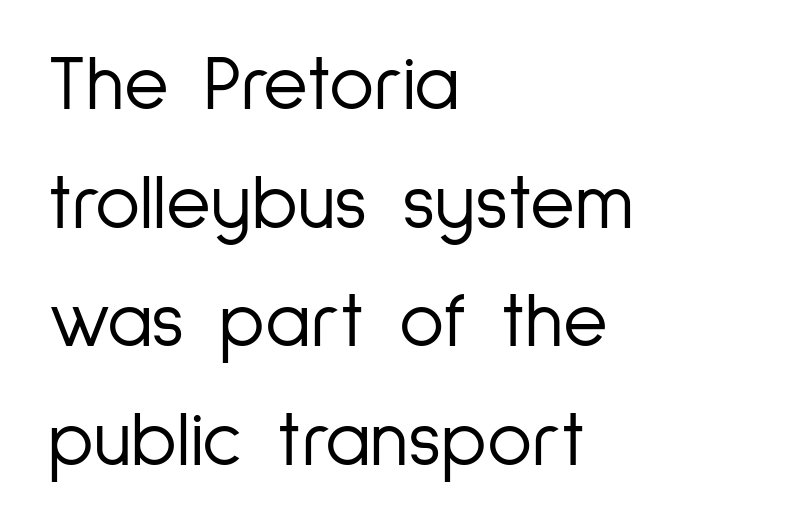
The image shows 77 px light, condensed sans-serif type, upright; set left-aligned, normal line spacing (1.54x), normal letter spacing, not underlined; low stroke contrast and a medium x-height.
